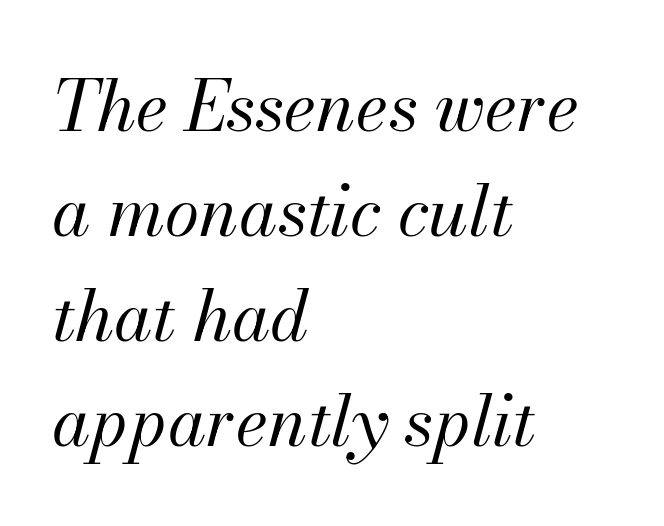
Check the space under the baseline: it is left empty. The paragraph has a hard left edge and a soft right edge. The glyphs look as if they've been sheared to an angle. The rendering uses a moderate line-height, typical for paragraphs. You could not count columns in this text — the font is proportionally spaced.
